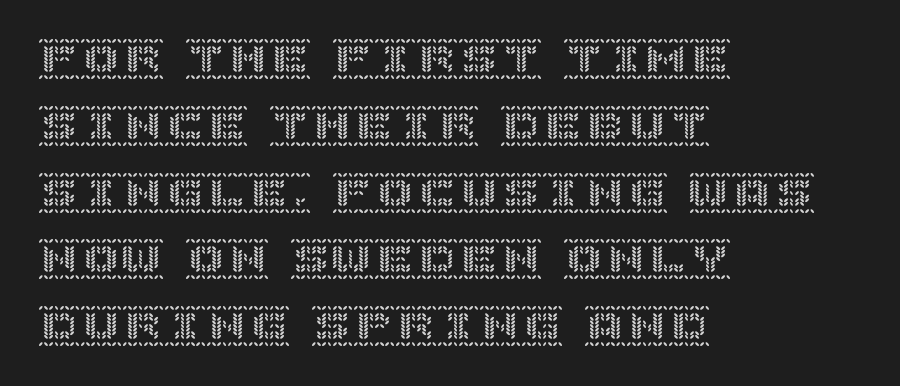
Q: Is the text italic (slanted)? A: No, it is upright.
Q: Is the text underlined? A: No.
Q: How is the paragraph aligned? A: Left-aligned.
Q: Is the spacing between letters normal or unusually wide? A: Normal.
Q: Is the spacing between lines tight, normal or loose? A: Normal.
Q: Width (condensed, normal, or wide)? A: Normal.
Q: x-height? A: Large.
